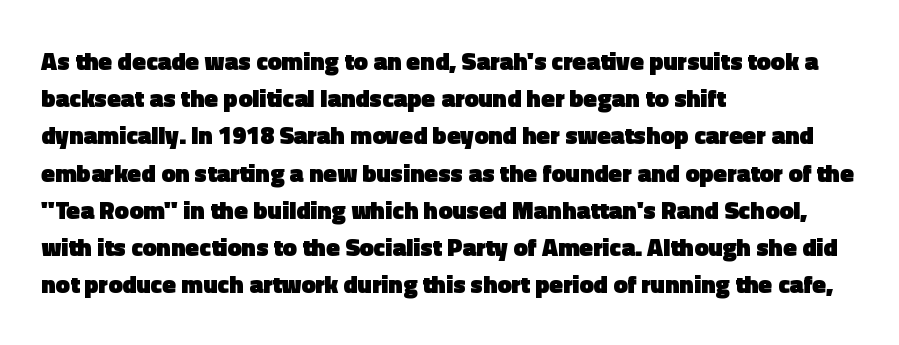
{"italic": "no", "bold": "yes", "underline": "no", "align": "left", "line_spacing": "normal", "line_spacing_ratio": 1.49, "letter_spacing": "normal", "letter_spacing_em": 0.0, "glyph_px": 25}
